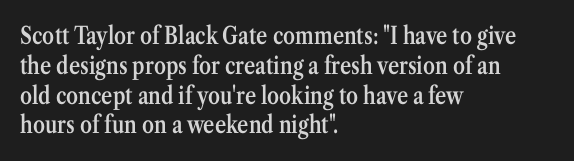
The image shows 24 px text type, upright; set left-aligned, line spacing 1.24x, normal letter spacing, not underlined.
